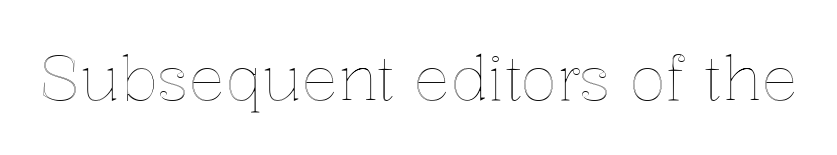
The words here are not underlined. Glyph-to-glyph distance matches everyday printed text. The passage shown is typed in a proportional face where columns would drift. You can tell it's not italic because the verticals are truly vertical.
